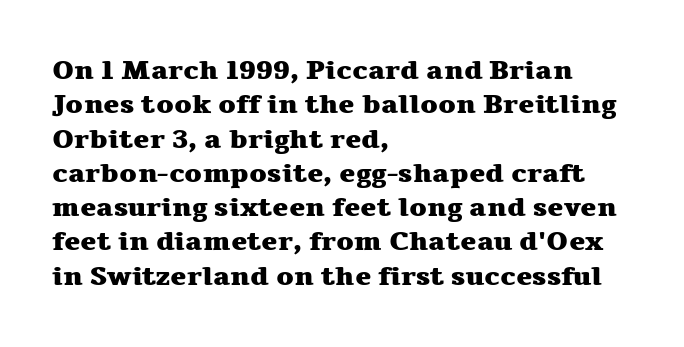
The image shows 27 px bold type, upright; set left-aligned, normal line spacing (1.27x), normal letter spacing, not underlined.
